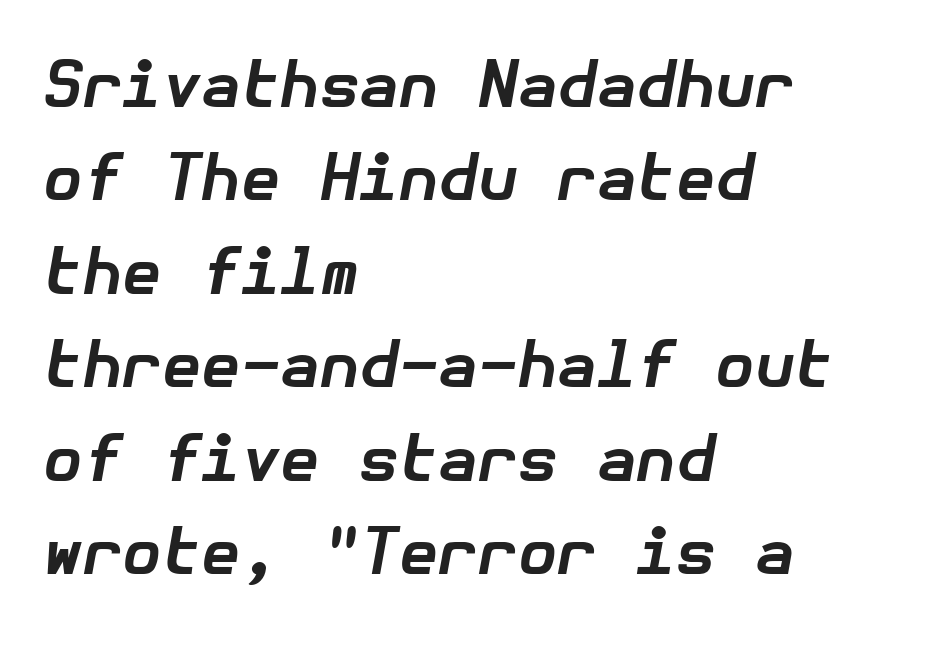
Q: Is the text bold? A: Yes.
Q: Is the text italic (slanted)? A: Yes, it leans right by about 10 degrees.
Q: Is the text underlined? A: No.
Q: How is the paragraph aligned? A: Left-aligned.
Q: Is the spacing between letters normal or unusually wide? A: Normal.
Q: Is the spacing between lines tight, normal or loose? A: Normal.
Q: Width (condensed, normal, or wide)? A: Normal.
Q: Stroke contrast? A: Low.
Q: x-height? A: Medium.
